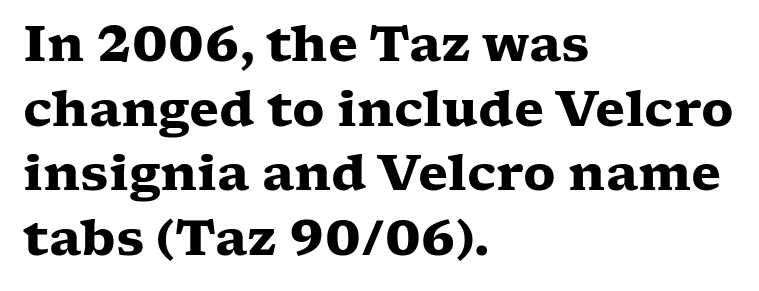
Horizontally, the lines are justified to the leading edge only. Look at the tracking — it's just the regular setting, nothing added. Rule under the text: the space is simply empty. The passage shown is typed in a proportional face where columns would drift. Each letter's strokes conclude with small projecting serifs. Italic: no, the glyphs are upright roman.
